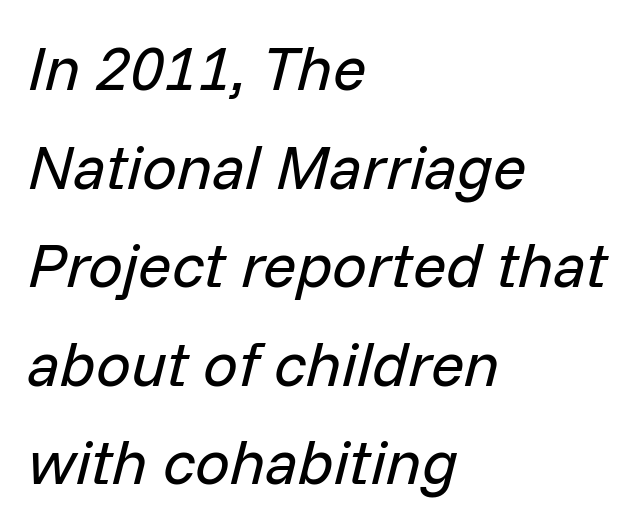
The image shows 62 px regular-weight type, italic (leaning right); set left-aligned, normal line spacing (1.59x), normal letter spacing, not underlined; low stroke contrast and a medium x-height.
